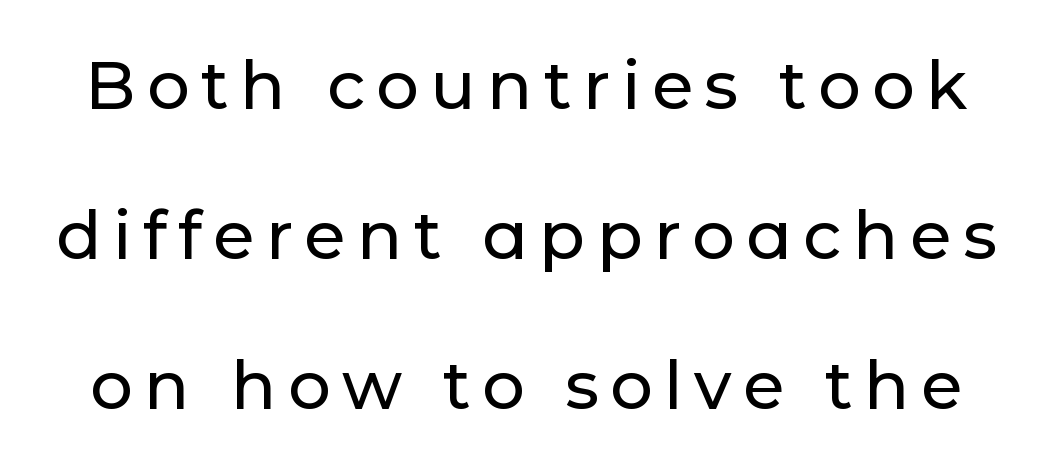
The glyphs are unaccompanied by any horizontal stroke below them. Posture: straight, roman, zero tilt. Leading: increased. Observe the absence of serifs on each vertical stroke in this sample.
